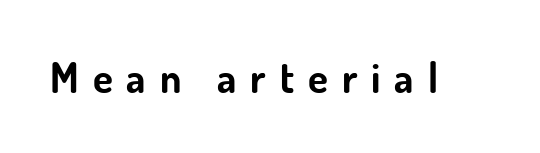
The image shows 41 px bold sans-serif type, upright; set unusually wide letter spacing (+0.34 em), not underlined; low stroke contrast and a small x-height.
